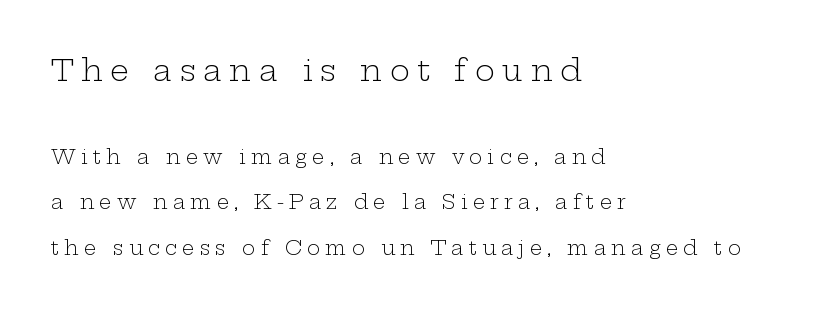
Varying glyph widths throughout — classic text-font behaviour. Words float on clear page, feet unadorned. What kind of face is this? One with serifs. This is roman type, the default non-slanted kind. No letter is thick-stroked: the sample isn't bold. Someone cranked the tracking dial way up on this one.
